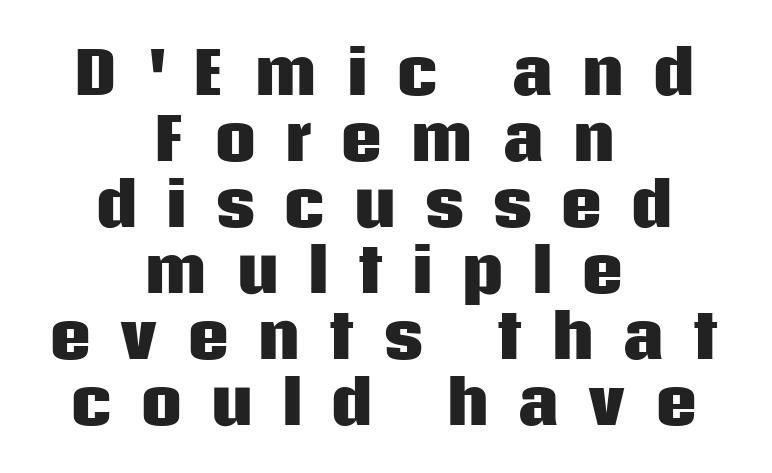
Caption: expanded tracking, letters set apart. Each new line begins almost immediately beneath the previous one. The rendering uses natural spacing where letterforms have individual widths. The space directly below the letters is spotless.
